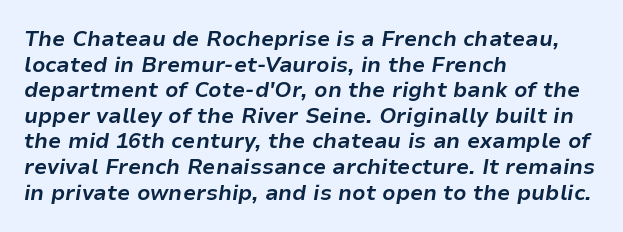
{"italic": "yes", "lean": "right", "slant_degrees": 9, "bold": "yes", "underline": "no", "align": "left", "line_spacing_ratio": 1.22, "letter_spacing": "normal", "letter_spacing_em": 0.0, "glyph_px": 21}
